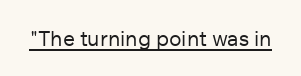
The image shows 21 px text type, upright; set normal letter spacing, underlined.
